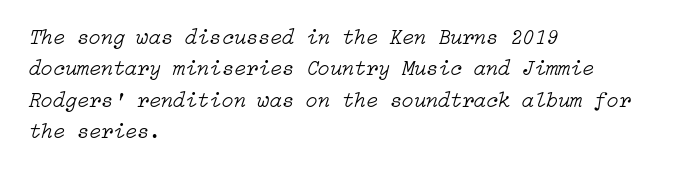
The image shows 22 px text type, italic (leaning right); set left-aligned, normal line spacing (1.43x), normal letter spacing, not underlined.
